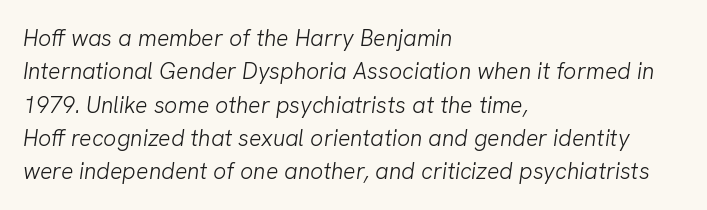
Q: Is the text bold? A: No.
Q: Is the text underlined? A: No.
Q: How is the paragraph aligned? A: Left-aligned.
Q: Is the spacing between letters normal or unusually wide? A: Normal.
Q: Is the spacing between lines tight, normal or loose? A: Normal.
